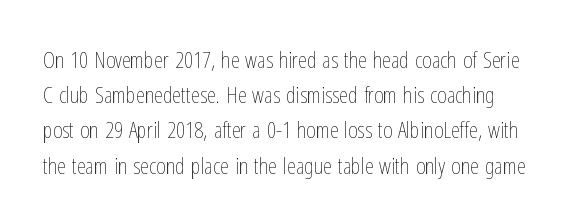
{"italic": "no", "bold": "no", "underline": "no", "line_spacing": "normal", "line_spacing_ratio": 1.53, "letter_spacing": "normal", "letter_spacing_em": 0.0, "glyph_px": 23}
